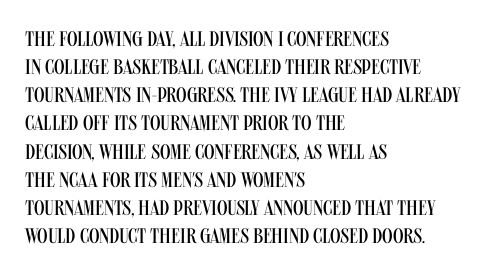
Visually the block forms a straight wall on the left and a jagged coastline on the right. Style check: upright. Bold? No — there's no thickening of the strokes. Notice how descenders clear the ascenders below comfortably — that's standard leading. Each word holds together tightly as a unit, with standard inter-letter gaps.
